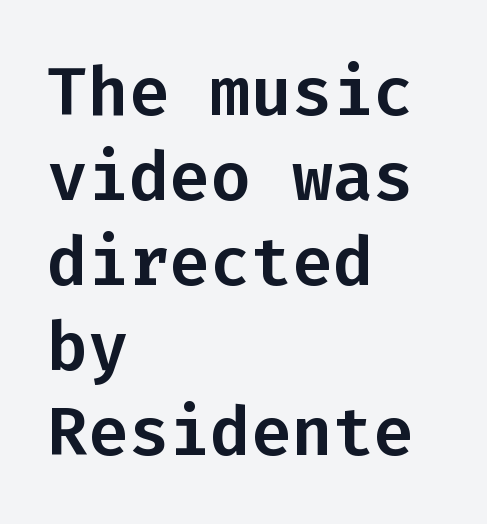
Q: Is the text italic (slanted)? A: No, it is upright.
Q: Is the typeface a serif or a sans-serif typeface? A: Sans-serif.
Q: Is the text underlined? A: No.
Q: How is the paragraph aligned? A: Left-aligned.
Q: Is the spacing between letters normal or unusually wide? A: Normal.
Q: Is the spacing between lines tight, normal or loose? A: Normal.
Q: Width (condensed, normal, or wide)? A: Normal.
Q: Stroke contrast? A: Low.
Q: x-height? A: Medium.
Q: Monospaced? A: Yes.
